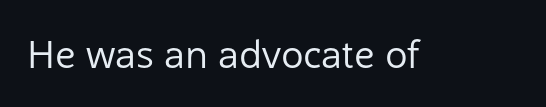
The image shows 38 px regular-weight sans-serif type, upright; set normal letter spacing, not underlined; low stroke contrast and a medium x-height.
